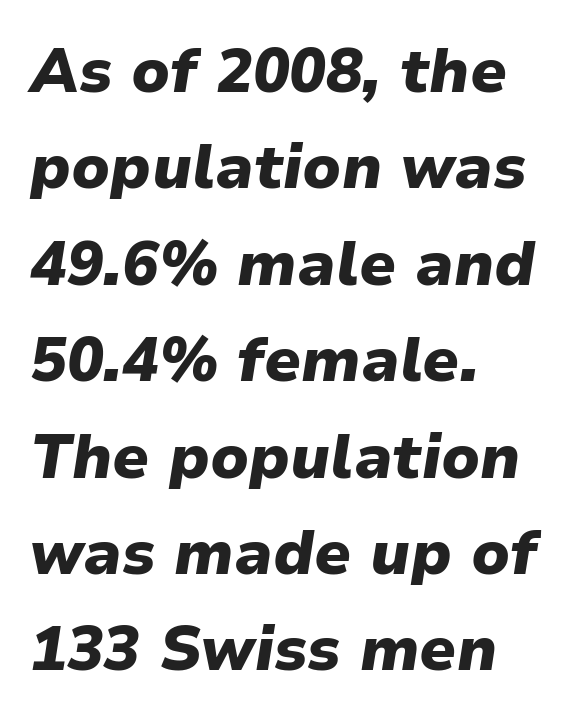
The image shows 61 px heavy type, italic (leaning right); set left-aligned, normal line spacing (1.58x), normal letter spacing, not underlined; low stroke contrast and a medium x-height.
